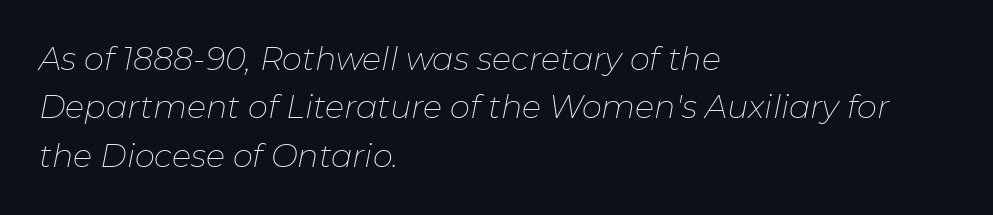
{"italic": "yes", "lean": "right", "slant_degrees": 11, "bold": "no", "weight": "thin", "width": "normal", "stroke_contrast": "low", "x_height": "medium", "monospaced": "no", "underline": "no", "align": "left", "line_spacing": "normal", "line_spacing_ratio": 1.51, "letter_spacing": "normal", "letter_spacing_em": 0.0, "glyph_px": 32}
